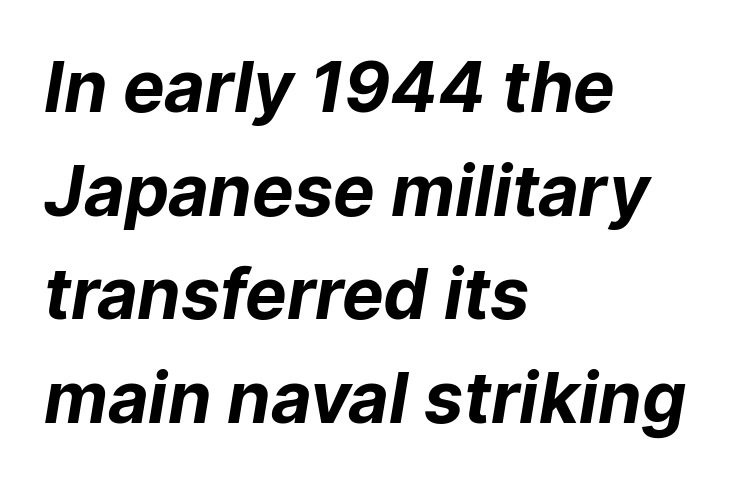
{"serif": "no", "bold": "yes", "weight": "bold", "width": "normal", "stroke_contrast": "low", "x_height": "medium", "monospaced": "no", "underline": "no", "align": "left", "line_spacing": "normal", "line_spacing_ratio": 1.48, "letter_spacing": "normal", "letter_spacing_em": 0.0, "glyph_px": 70}
